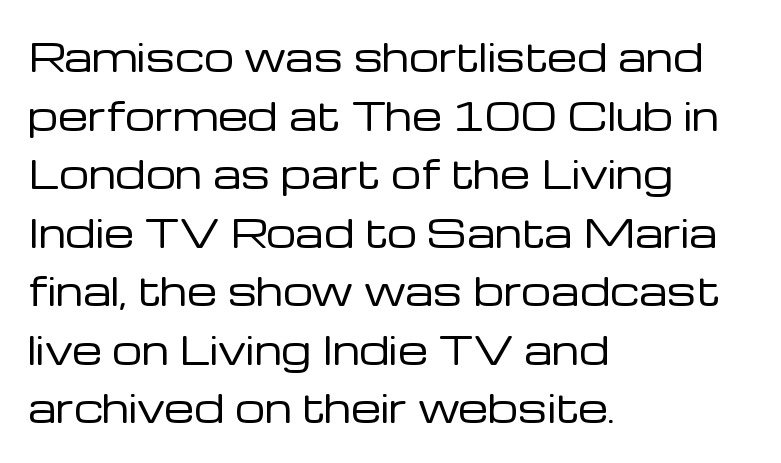
Q: Is the text bold? A: No.
Q: Is the text italic (slanted)? A: No, it is upright.
Q: Is the typeface a serif or a sans-serif typeface? A: Sans-serif.
Q: Is the text underlined? A: No.
Q: How is the paragraph aligned? A: Left-aligned.
Q: Is the spacing between letters normal or unusually wide? A: Normal.
Q: Is the spacing between lines tight, normal or loose? A: Normal.
Q: Width (condensed, normal, or wide)? A: Normal.
Q: Stroke contrast? A: Low.
Q: x-height? A: Medium.
Q: Monospaced? A: No.
